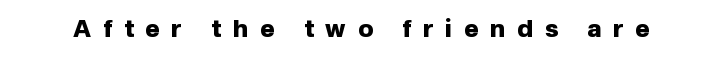
In terms of posture, this sample is upright. Each glyph is drawn with heavy, bold strokes. Observe the wide spacing: letters keep a clear distance from each other. Honestly, there is no underline to notice here at all.
